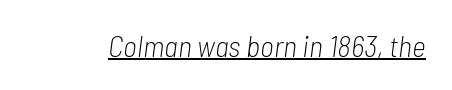
The letters advance in unequal steps, a hallmark of proportional type. This sample carries an underscore along the baseline area. The whole block is typeset with a tilt. Students, note that the glyphs here touch the page at normal intervals. Think standard paragraph weight, or any step lighter than that.
